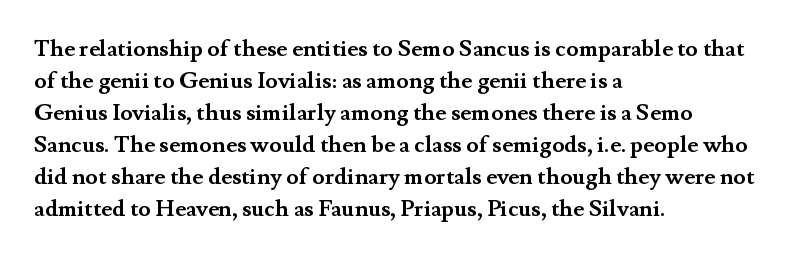
{"italic": "no", "bold": "yes", "underline": "no", "align": "left", "line_spacing": "normal", "line_spacing_ratio": 1.39, "letter_spacing": "normal", "letter_spacing_em": 0.0, "glyph_px": 23}
